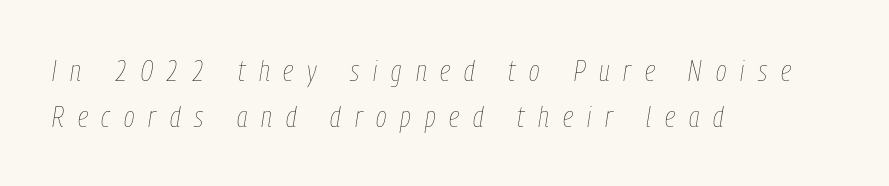
{"italic": "yes", "lean": "right", "slant_degrees": 9, "bold": "no", "weight": "thin", "width": "condensed", "stroke_contrast": "low", "x_height": "medium", "monospaced": "no", "underline": "no", "align": "left", "line_spacing": "normal", "line_spacing_ratio": 1.58, "letter_spacing": "wide", "letter_spacing_em": 0.48, "glyph_px": 29}
